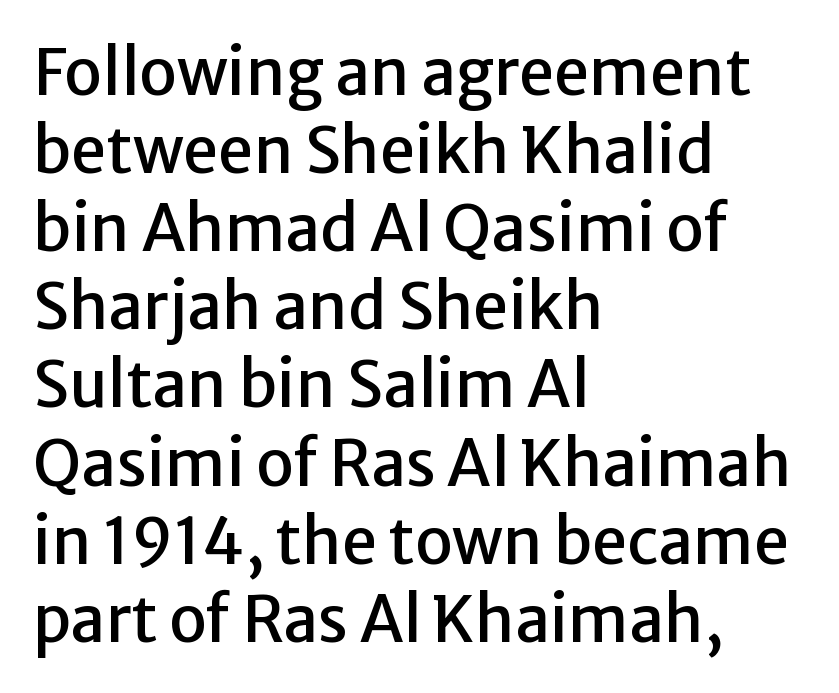
{"serif": "no", "italic": "no", "width": "normal", "stroke_contrast": "low", "x_height": "medium", "monospaced": "no", "underline": "no", "align": "left", "line_spacing_ratio": 1.24, "letter_spacing": "normal", "letter_spacing_em": 0.0, "glyph_px": 63}
